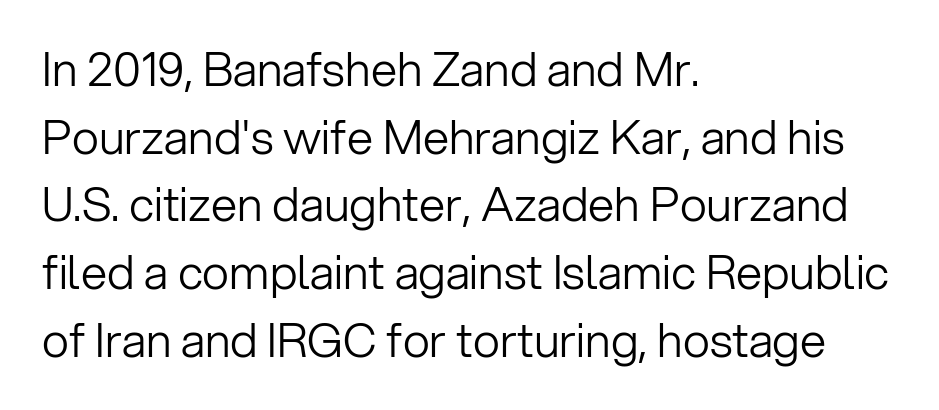
Q: Is the text bold? A: No.
Q: Is the text italic (slanted)? A: No, it is upright.
Q: Is the typeface a serif or a sans-serif typeface? A: Sans-serif.
Q: Is the text underlined? A: No.
Q: How is the paragraph aligned? A: Left-aligned.
Q: Is the spacing between letters normal or unusually wide? A: Normal.
Q: Is the spacing between lines tight, normal or loose? A: Normal.
Q: Width (condensed, normal, or wide)? A: Normal.
Q: Stroke contrast? A: Low.
Q: x-height? A: Medium.
Q: Monospaced? A: No.
